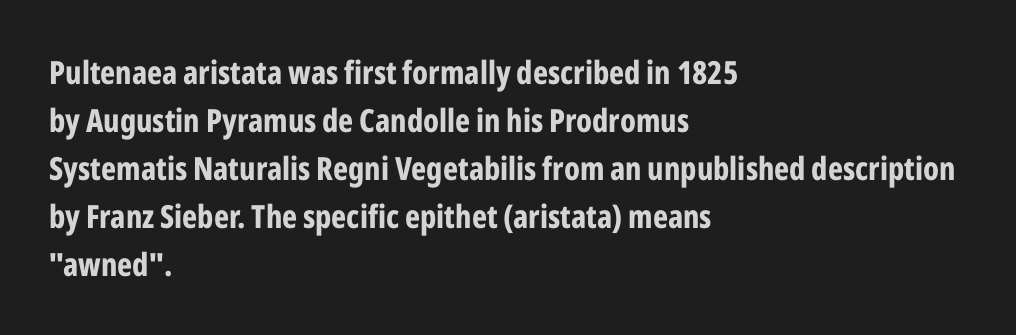
These lines are rendered in a variable-pitch font. The text was rendered using a sans face with plain stroke endings. The specimen reads as upright at a glance. Underlining? Definitely not there. Leading matches the norm, producing a regular column. A typesetter would call this zero additional tracking.
